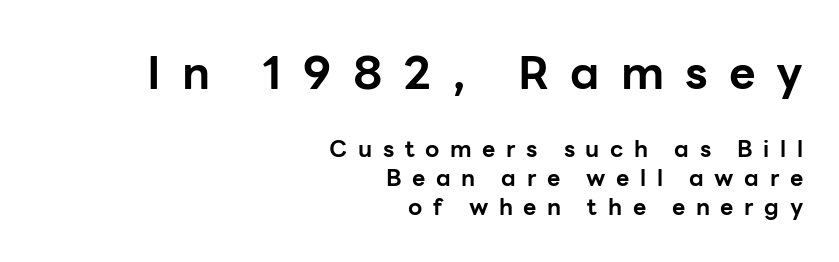
If you drew a ruler down the right edge, every line would touch it. These lines sit exactly where default settings would place them. You could only call the tracking loose — the letters float apart. The letters are bold, with thick, heavy strokes. The emphasis by scale lands on block number one, above.
